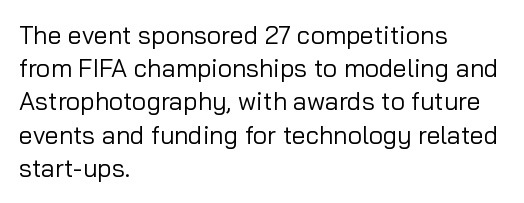
These lines sit exactly where default settings would place them. Decoration check: the copy has no underline. The typeface has the unassuming heft of standard copy or less. Horizontal alignment here is leftward, the default for most running prose.
